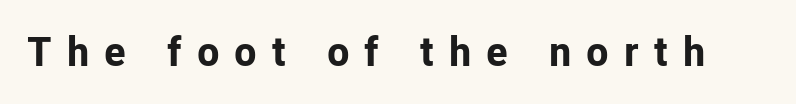
Q: Is the text bold? A: Yes.
Q: Is the text italic (slanted)? A: No, it is upright.
Q: Is the typeface a serif or a sans-serif typeface? A: Sans-serif.
Q: Is the text underlined? A: No.
Q: Is the spacing between letters normal or unusually wide? A: Unusually wide.
Q: Width (condensed, normal, or wide)? A: Normal.
Q: Stroke contrast? A: Low.
Q: x-height? A: Medium.
Q: Monospaced? A: No.
